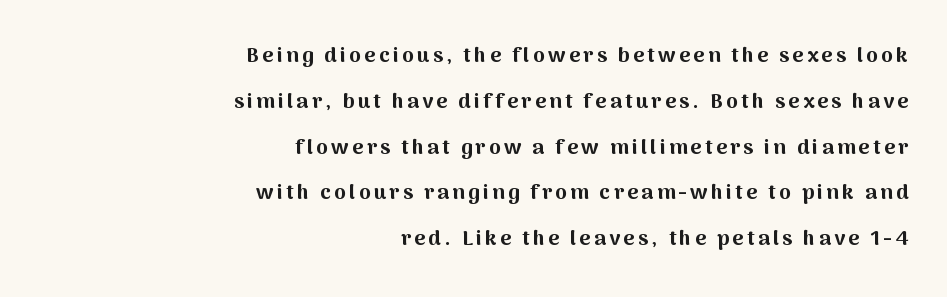
{"italic": "no", "bold": "yes", "underline": "no", "align": "right", "line_spacing": "loose", "line_spacing_ratio": 2.18, "glyph_px": 21}
